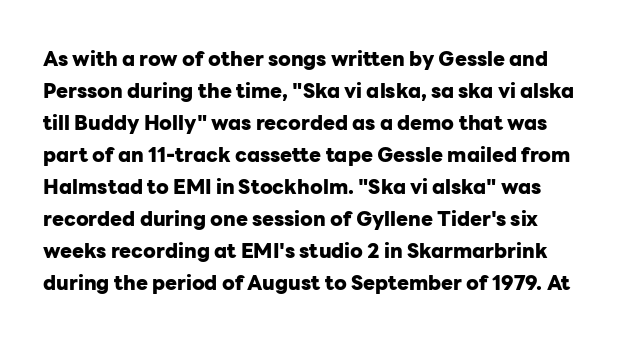
The image shows 20 px bold type, upright; set normal line spacing (1.6x), normal letter spacing, not underlined.
